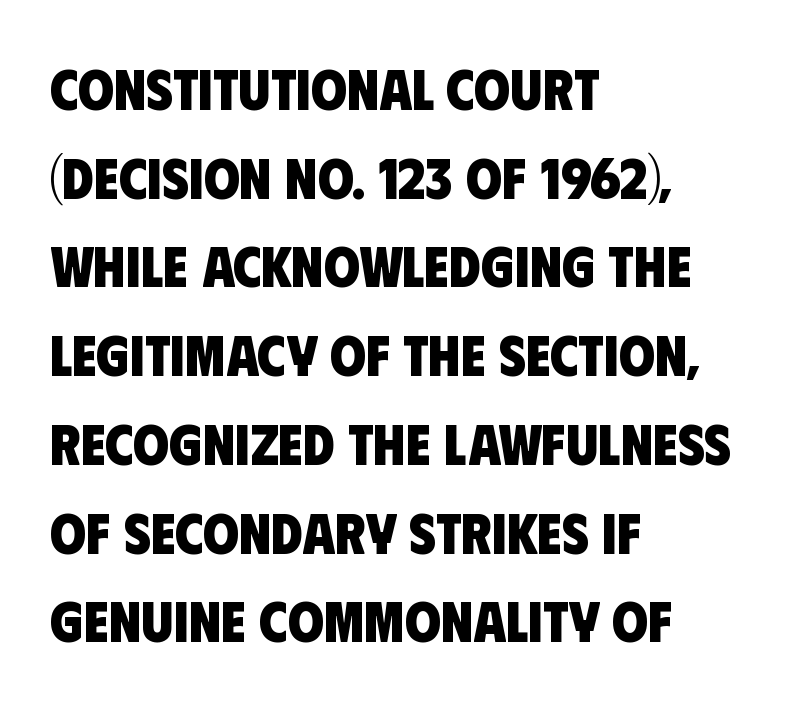
{"serif": "no", "bold": "yes", "weight": "heavy", "width": "condensed", "stroke_contrast": "low", "x_height": "large", "monospaced": "no", "underline": "no", "align": "left", "line_spacing": "normal", "line_spacing_ratio": 1.53, "letter_spacing": "normal", "letter_spacing_em": 0.0, "glyph_px": 58}
